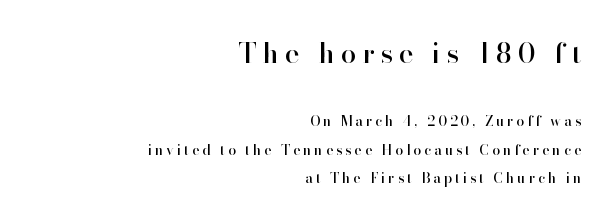
Q: Is the text italic (slanted)? A: No, it is upright.
Q: Is the typeface a serif or a sans-serif typeface? A: Serif.
Q: Is the text underlined? A: No.
Q: How is the paragraph aligned? A: Right-aligned.
Q: Is the spacing between letters normal or unusually wide? A: Unusually wide.
Q: Is the spacing between lines tight, normal or loose? A: Loose.
Q: Which block of text is set in a larger size, the first (top) or the second (bottom)? A: The first (top) one.
Q: Width (condensed, normal, or wide)? A: Normal.
Q: Stroke contrast? A: High.
Q: x-height? A: Small.
Q: Monospaced? A: No.
